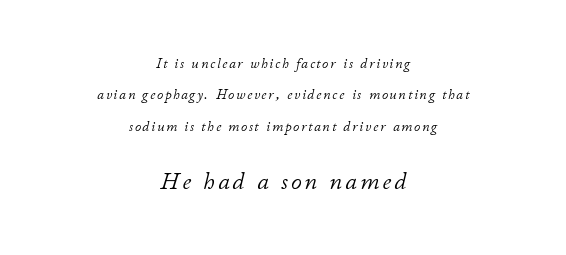
{"italic": "yes", "lean": "right", "slant_degrees": 11, "bold": "no", "underline": "no", "align": "center", "line_spacing": "loose", "line_spacing_ratio": 2.24, "larger_block": "second", "size_ratio": 1.71, "glyph_px": 24}
